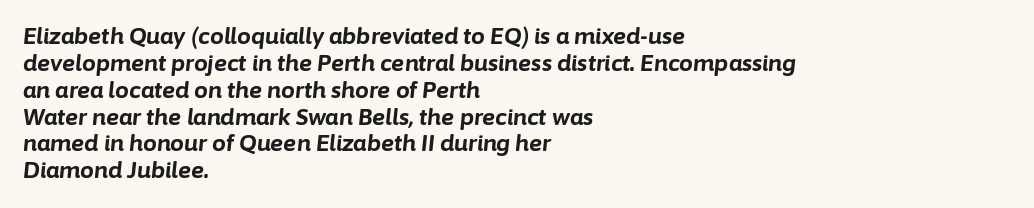
{"italic": "yes", "lean": "right", "slant_degrees": 6, "bold": "yes", "underline": "no", "align": "left", "line_spacing_ratio": 1.22, "letter_spacing": "normal", "letter_spacing_em": 0.0, "glyph_px": 22}
